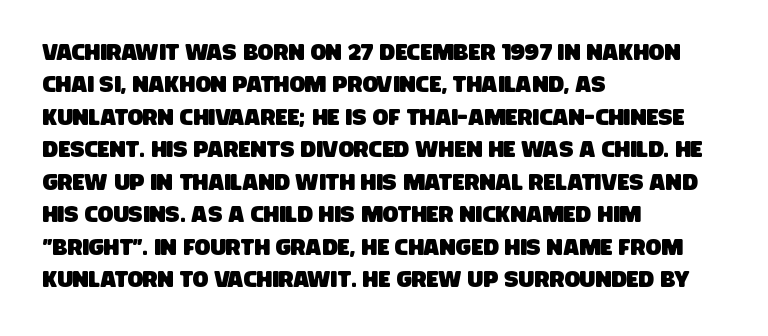
Nobody touched the tracking dial on this one. Any mark beneath the type? The region is blank. Quick note: interline space is typical. The lines in this sample share a left origin and differ only in where they stop.
